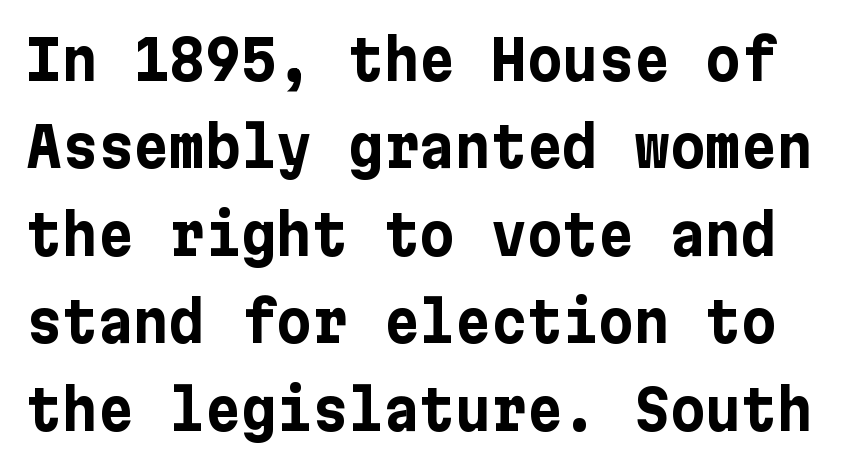
The image shows 55 px bold sans-serif type, upright; set normal line spacing (1.59x), normal letter spacing, not underlined; low stroke contrast and a medium x-height.
